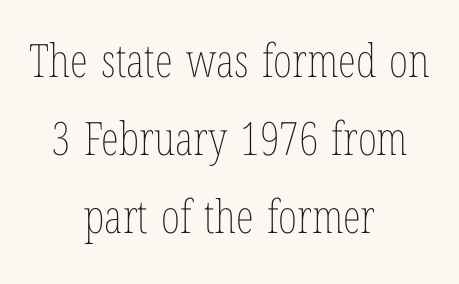
{"italic": "no", "bold": "no", "weight": "thin", "width": "condensed", "stroke_contrast": "low", "x_height": "medium", "monospaced": "no", "underline": "no", "align": "center", "line_spacing": "normal", "line_spacing_ratio": 1.7, "letter_spacing": "normal", "letter_spacing_em": 0.0, "glyph_px": 46}
